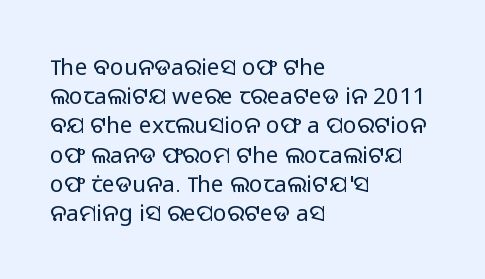
The image shows 23 px text type, upright; set left-aligned, normal line spacing (1.27x), normal letter spacing, not underlined.
